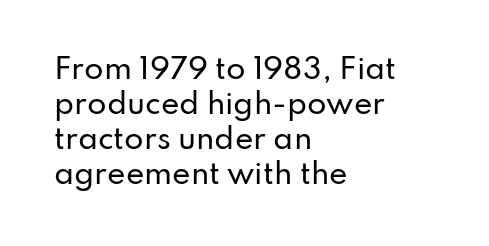
Tracking here is standard; glyphs follow each other at the usual distance. The vertical gap from one line to the next is medium. Each letter keeps its own natural width here, so spacing adapts to shape. Has an underline been added? It has not.
